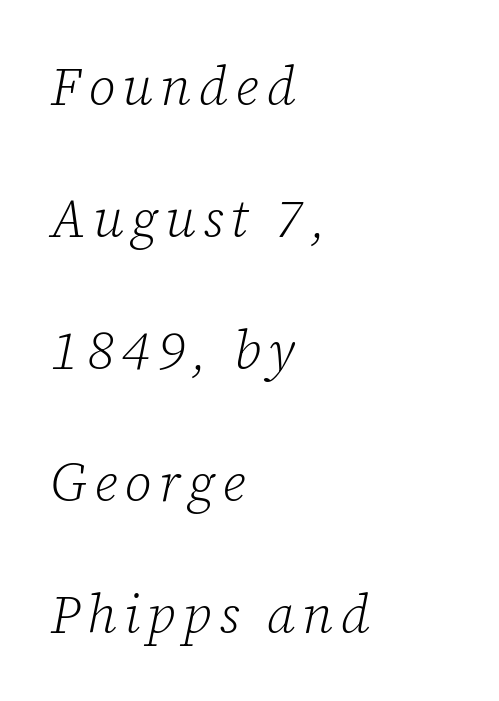
The type family on display is of the serif kind. Loosely led — the rows are spread out. Descender tails drop into unmarked territory. Slant detected: the letters are inclined. Line starts are locked; line ends wander. The strokes are not fattened; the text isn't bold.
